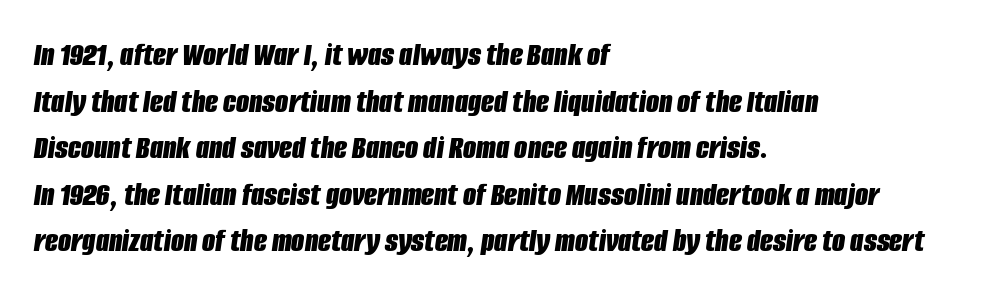
Q: Is the text bold? A: Yes.
Q: Is the text italic (slanted)? A: Yes, it leans right by about 8 degrees.
Q: Is the text underlined? A: No.
Q: How is the paragraph aligned? A: Left-aligned.
Q: Is the spacing between letters normal or unusually wide? A: Normal.
Q: Is the spacing between lines tight, normal or loose? A: Normal.
Q: Width (condensed, normal, or wide)? A: Condensed.
Q: Stroke contrast? A: Low.
Q: x-height? A: Large.
Q: Monospaced? A: No.
